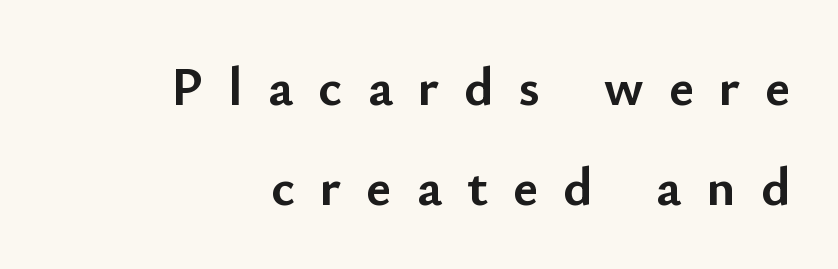
Q: Is the text bold? A: Yes.
Q: Is the text italic (slanted)? A: No, it is upright.
Q: Is the typeface a serif or a sans-serif typeface? A: Sans-serif.
Q: Is the text underlined? A: No.
Q: How is the paragraph aligned? A: Right-aligned.
Q: Is the spacing between letters normal or unusually wide? A: Unusually wide.
Q: Width (condensed, normal, or wide)? A: Normal.
Q: Stroke contrast? A: Low.
Q: x-height? A: Small.
Q: Monospaced? A: No.
